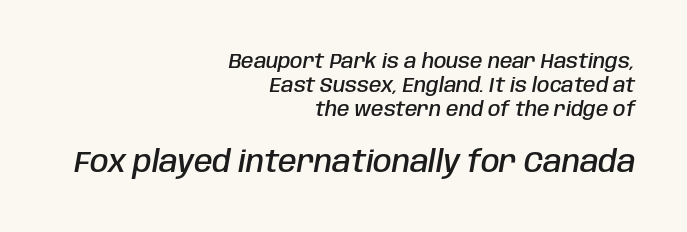
{"italic": "yes", "lean": "right", "slant_degrees": 10, "bold": "semi", "weight": "semibold", "width": "condensed", "stroke_contrast": "low", "x_height": "large", "monospaced": "no", "underline": "no", "align": "right", "line_spacing_ratio": 1.2, "letter_spacing": "normal", "letter_spacing_em": 0.0, "larger_block": "second", "size_ratio": 1.5, "glyph_px": 30}
